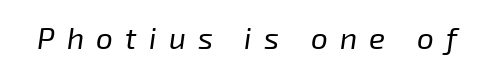
{"italic": "yes", "lean": "right", "slant_degrees": 8, "bold": "no", "weight": "regular", "width": "normal", "stroke_contrast": "low", "x_height": "medium", "monospaced": "no", "underline": "no", "letter_spacing": "wide", "letter_spacing_em": 0.41, "glyph_px": 30}
